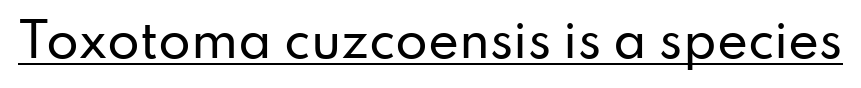
Q: Is the text italic (slanted)? A: No, it is upright.
Q: Is the typeface a serif or a sans-serif typeface? A: Sans-serif.
Q: Is the text underlined? A: Yes.
Q: Is the spacing between letters normal or unusually wide? A: Normal.
Q: Width (condensed, normal, or wide)? A: Normal.
Q: Stroke contrast? A: Low.
Q: x-height? A: Small.
Q: Monospaced? A: No.
